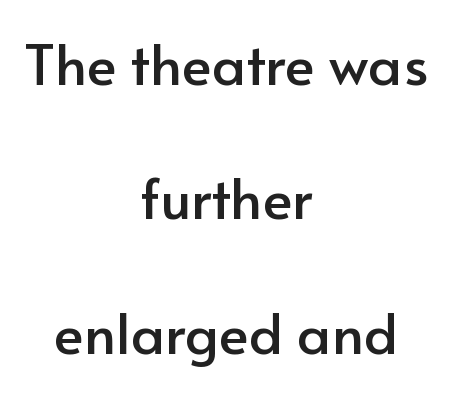
{"serif": "no", "italic": "no", "width": "normal", "stroke_contrast": "low", "x_height": "small", "monospaced": "no", "underline": "no", "align": "center", "line_spacing": "loose", "line_spacing_ratio": 2.4, "letter_spacing": "normal", "letter_spacing_em": 0.0, "glyph_px": 56}
